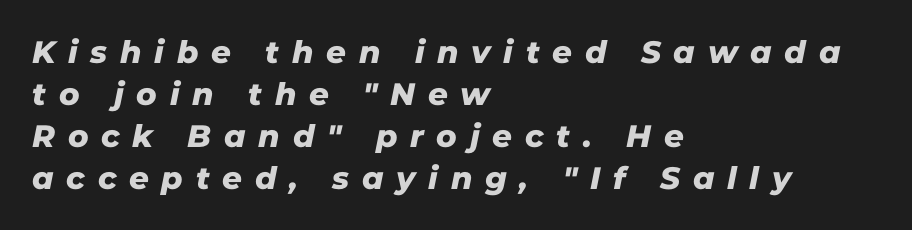
{"serif": "no", "width": "normal", "stroke_contrast": "low", "x_height": "medium", "monospaced": "no", "underline": "no", "align": "left", "line_spacing": "normal", "line_spacing_ratio": 1.36, "letter_spacing": "wide", "letter_spacing_em": 0.41, "glyph_px": 31}
